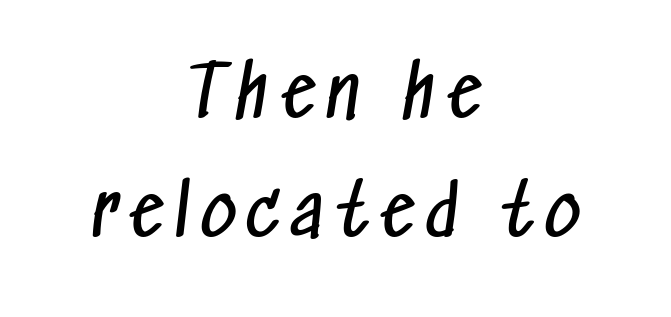
{"serif": "no", "bold": "no", "weight": "regular", "width": "condensed", "stroke_contrast": "low", "x_height": "medium", "monospaced": "no", "underline": "no", "align": "center", "line_spacing_ratio": 1.73, "glyph_px": 69}
